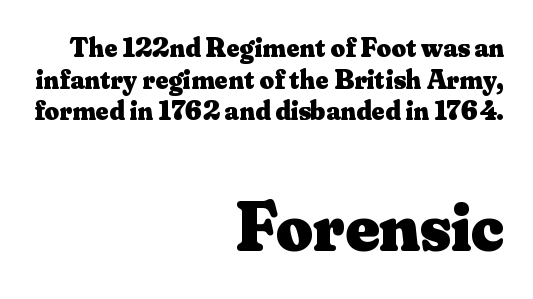
Each letter keeps its own natural width here, so spacing adapts to shape. The type is set solid horizontally, with unmodified tracking. You can tell it's not italic because the verticals are truly vertical. Of the two passages, the one underneath uses the larger point size. Descender tails drop into unmarked territory. Is the block centered? No — it sits flush against the right margin.
